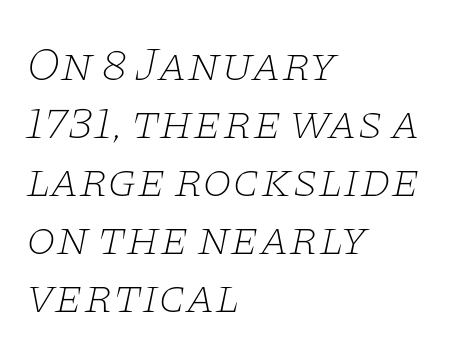
Is the stroke heavy? The answer is a plain regular-or-lighter. The rendering applies a slant to the glyphs. Anything drawn beneath the words? Only blank space. Check where the strokes stop: tiny serifs finish them off. Short note: letters normally spaced.
